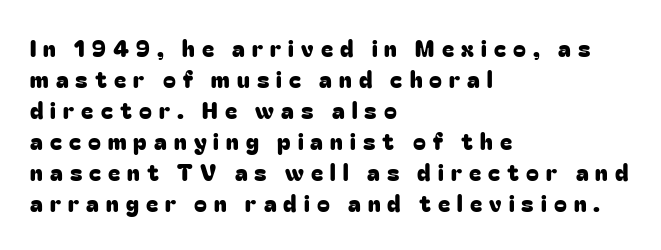
{"italic": "no", "underline": "no", "align": "left", "line_spacing": "normal", "line_spacing_ratio": 1.35, "letter_spacing": "wide", "letter_spacing_em": 0.31, "glyph_px": 23}
